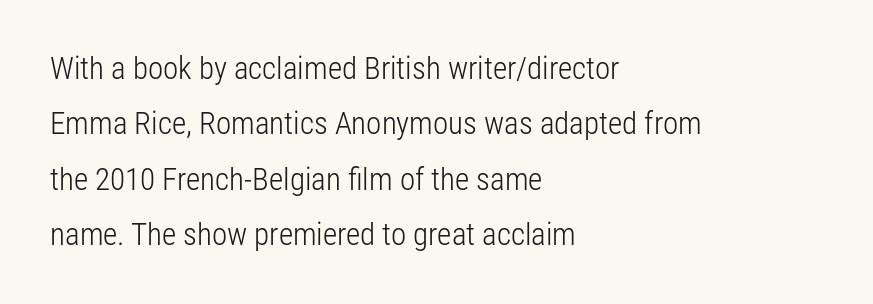
Q: Is the text bold? A: No.
Q: Is the text italic (slanted)? A: No, it is upright.
Q: Is the typeface a serif or a sans-serif typeface? A: Sans-serif.
Q: Is the text underlined? A: No.
Q: How is the paragraph aligned? A: Left-aligned.
Q: Is the spacing between letters normal or unusually wide? A: Normal.
Q: Width (condensed, normal, or wide)? A: Condensed.
Q: Stroke contrast? A: Low.
Q: x-height? A: Medium.
Q: Monospaced? A: No.
